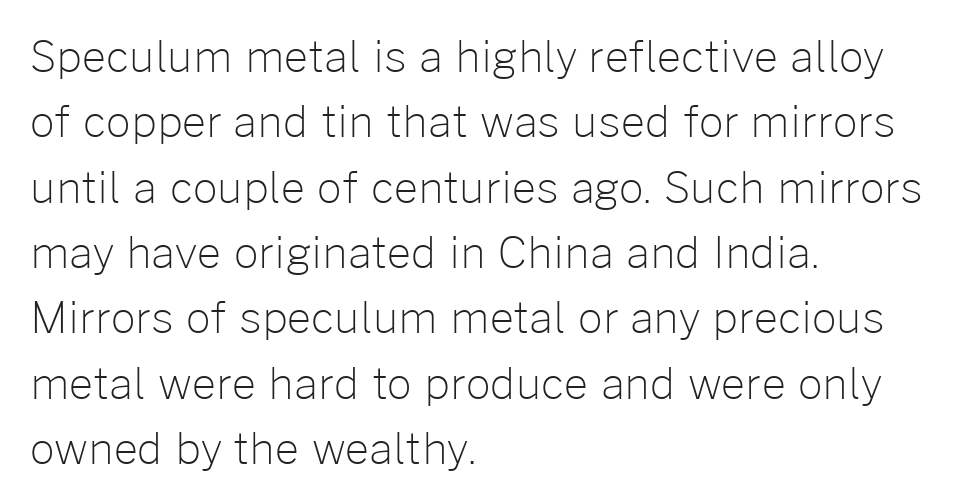
{"serif": "no", "italic": "no", "bold": "no", "weight": "light", "width": "normal", "stroke_contrast": "low", "x_height": "medium", "monospaced": "no", "underline": "no", "align": "left", "line_spacing": "normal", "line_spacing_ratio": 1.52, "letter_spacing": "normal", "letter_spacing_em": 0.0, "glyph_px": 43}
